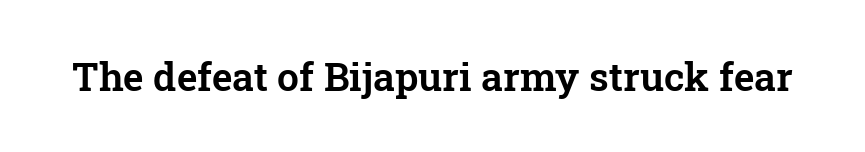
{"serif": "yes", "italic": "no", "width": "normal", "stroke_contrast": "low", "x_height": "medium", "monospaced": "no", "underline": "no", "letter_spacing": "normal", "letter_spacing_em": 0.0, "glyph_px": 39}
